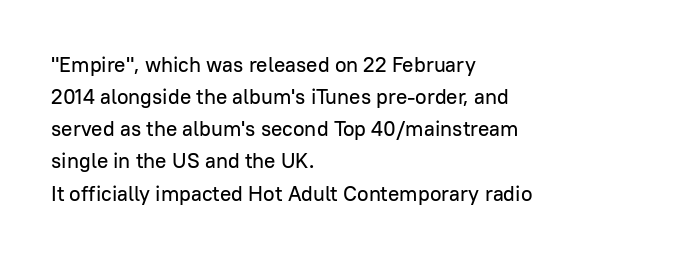
{"italic": "no", "underline": "no", "align": "left", "line_spacing": "normal", "line_spacing_ratio": 1.53, "letter_spacing": "normal", "letter_spacing_em": 0.0, "glyph_px": 21}
